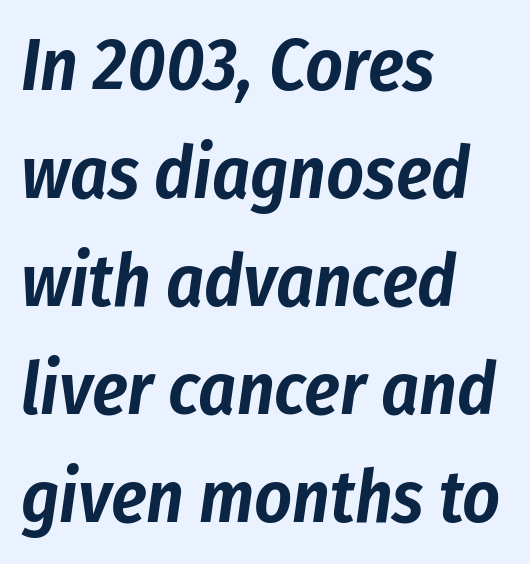
The image shows 73 px condensed type, italic (leaning right); set left-aligned, normal line spacing (1.48x), normal letter spacing, not underlined; low stroke contrast and a medium x-height.
